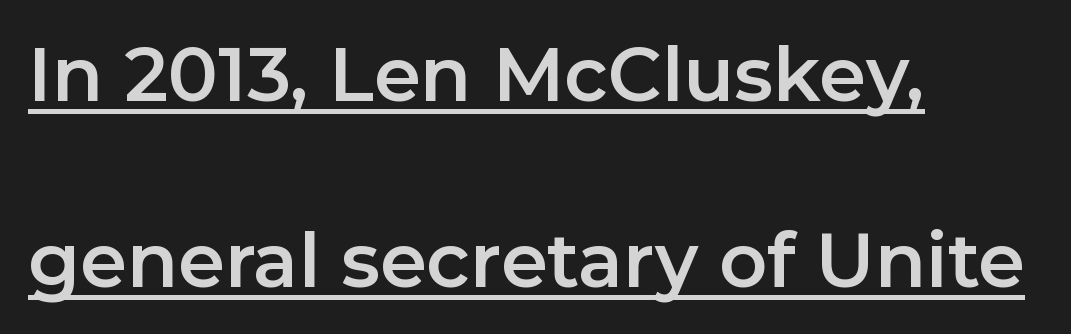
{"serif": "no", "italic": "no", "width": "normal", "stroke_contrast": "low", "x_height": "medium", "monospaced": "no", "underline": "yes", "align": "left", "line_spacing": "loose", "line_spacing_ratio": 2.48, "letter_spacing": "normal", "letter_spacing_em": 0.0, "glyph_px": 75}
